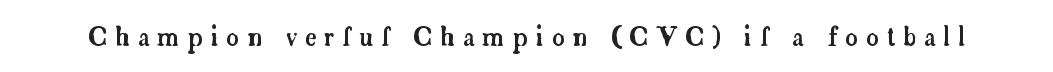
The image shows 25 px text type, upright; set unusually wide letter spacing (+0.31 em), not underlined.
